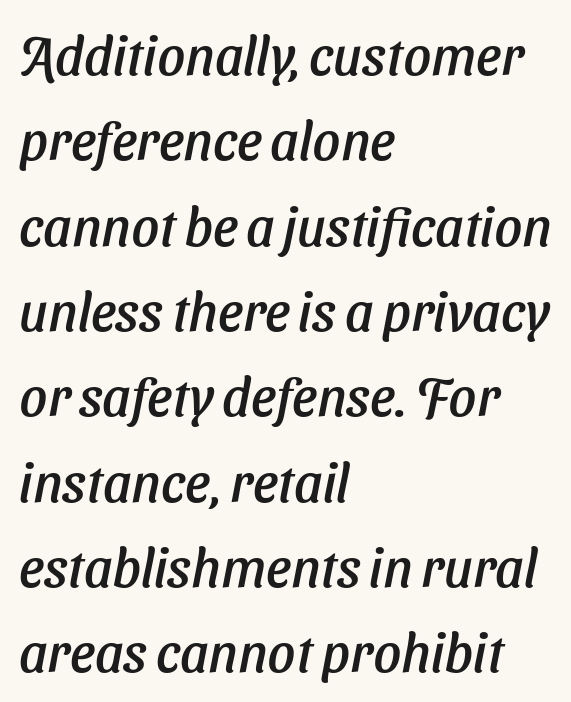
The image shows 54 px text type; set left-aligned, normal line spacing (1.58x), normal letter spacing, not underlined; low stroke contrast and a medium x-height.
